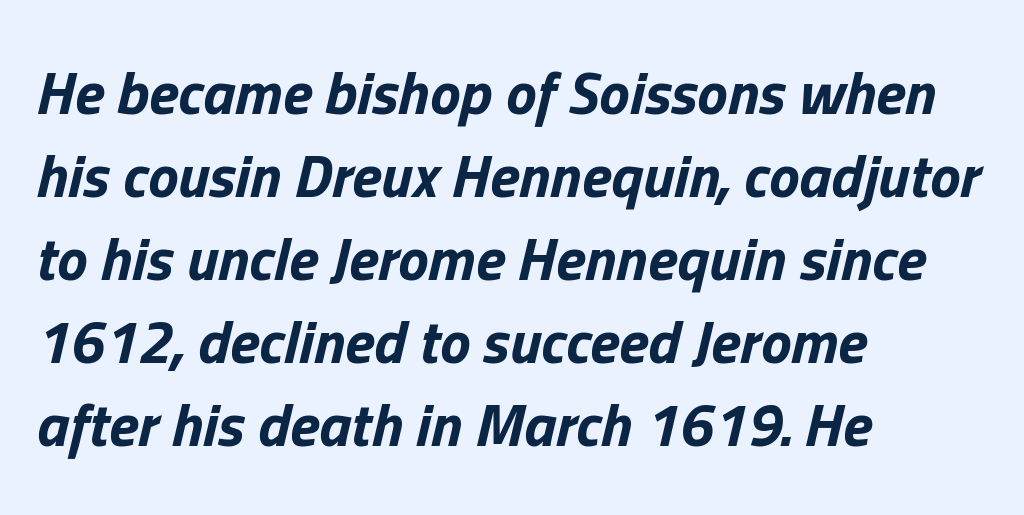
The passage shown is typed in a proportional face where columns would drift. Every letter is thick-stroked: bold, no question. Does the copy run flush right? No — it runs flush left. Baseline-to-baseline distance is the conventional proportion of letter height. Descender tails drop into unmarked territory.
